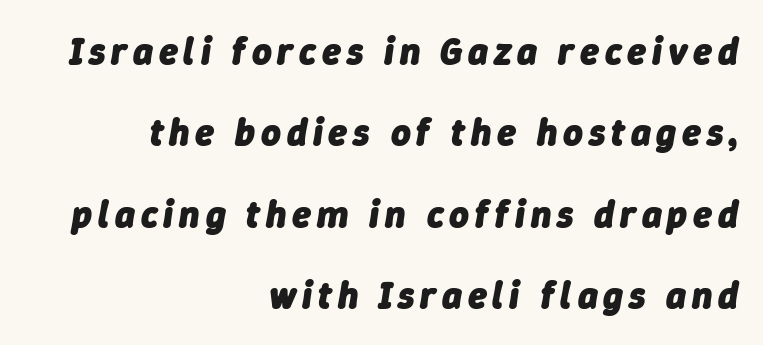
The image shows 38 px heavy type, italic (leaning right); set right-aligned, loose line spacing (2.14x), not underlined; low stroke contrast and a medium x-height.
